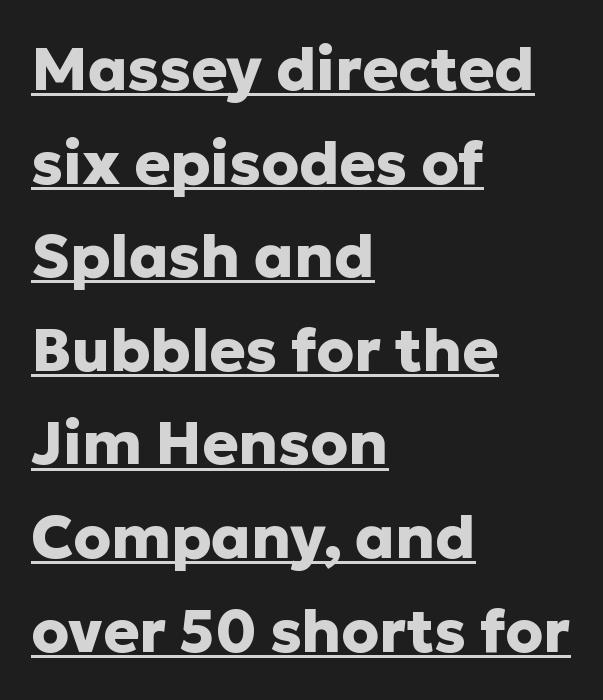
Q: Is the text bold? A: Yes.
Q: Is the text italic (slanted)? A: No, it is upright.
Q: Is the typeface a serif or a sans-serif typeface? A: Sans-serif.
Q: Is the text underlined? A: Yes.
Q: How is the paragraph aligned? A: Left-aligned.
Q: Is the spacing between letters normal or unusually wide? A: Normal.
Q: Is the spacing between lines tight, normal or loose? A: Normal.
Q: Width (condensed, normal, or wide)? A: Normal.
Q: Stroke contrast? A: Low.
Q: x-height? A: Medium.
Q: Monospaced? A: No.
